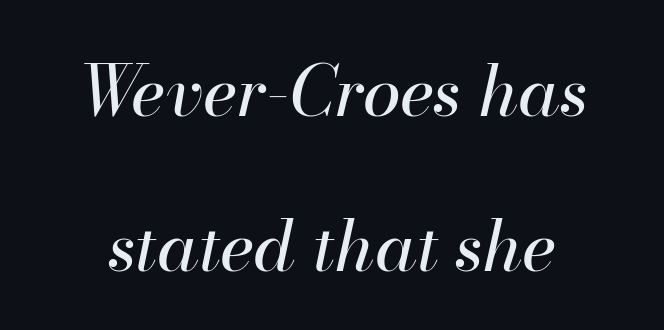
Q: Is the text bold? A: No.
Q: Is the text italic (slanted)? A: Yes, it leans right by about 13 degrees.
Q: Is the text underlined? A: No.
Q: Is the spacing between letters normal or unusually wide? A: Normal.
Q: Is the spacing between lines tight, normal or loose? A: Loose.
Q: Width (condensed, normal, or wide)? A: Normal.
Q: Stroke contrast? A: High.
Q: x-height? A: Small.
Q: Monospaced? A: No.
